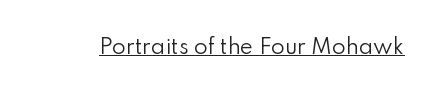
{"italic": "no", "bold": "no", "underline": "yes", "letter_spacing": "normal", "letter_spacing_em": 0.0, "glyph_px": 20}
